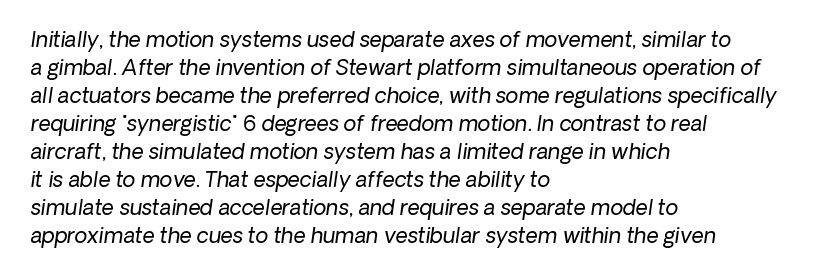
The image shows 21 px text type, italic (leaning right); set left-aligned, normal line spacing (1.33x), normal letter spacing, not underlined.
